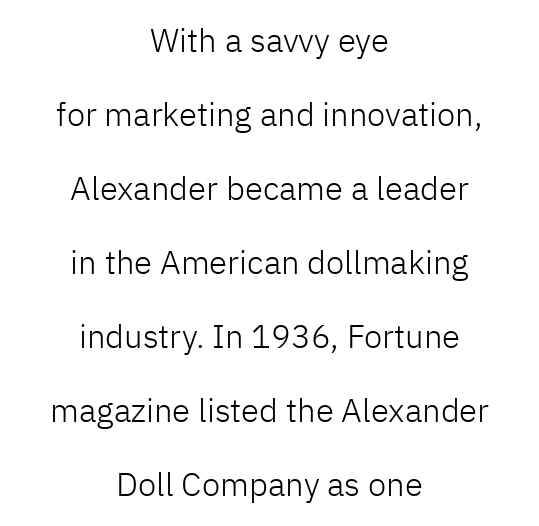
The image shows 33 px light sans-serif type, upright; set centered, loose line spacing (2.24x), normal letter spacing, not underlined; low stroke contrast and a medium x-height.
